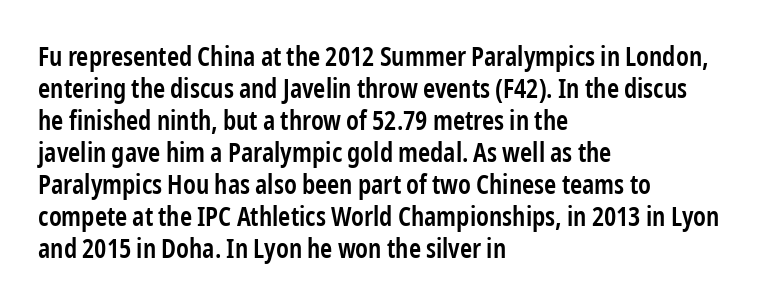
{"italic": "no", "bold": "semi", "underline": "no", "align": "left", "line_spacing_ratio": 1.23, "letter_spacing": "normal", "letter_spacing_em": 0.0, "glyph_px": 26}
